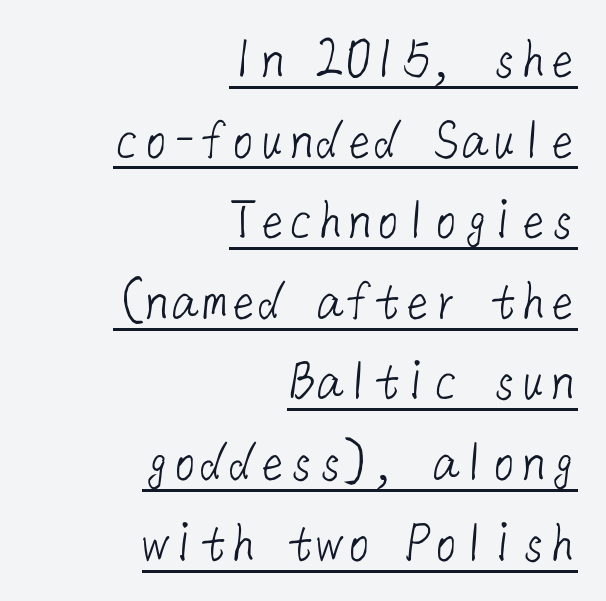
The image shows 58 px light sans-serif type; set right-aligned, normal line spacing (1.39x), normal letter spacing, underlined; low stroke contrast and a medium x-height.
